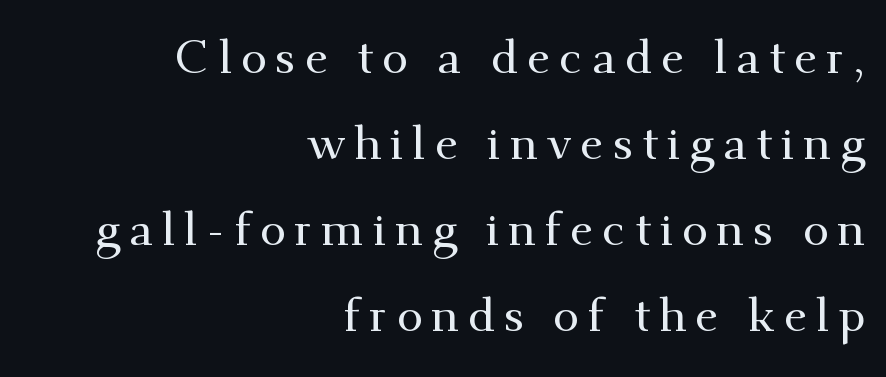
{"serif": "yes", "italic": "no", "width": "normal", "stroke_contrast": "medium", "x_height": "small", "monospaced": "no", "underline": "no", "align": "right", "line_spacing_ratio": 1.83, "glyph_px": 47}
